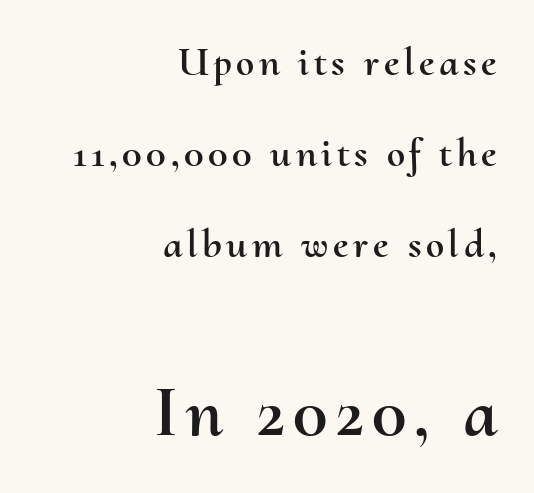
The image shows 72 px text type, upright; set right-aligned, loose line spacing (2.22x), not underlined; the second (bottom) block is 1.76x larger; medium stroke contrast and a small x-height.
